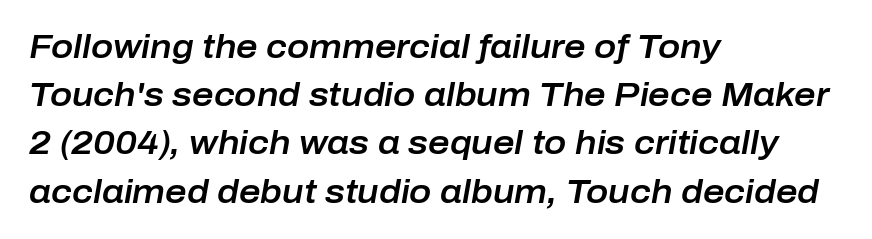
The image shows 33 px text type, italic (leaning right); set left-aligned, normal line spacing (1.46x), normal letter spacing, not underlined; low stroke contrast and a medium x-height.
